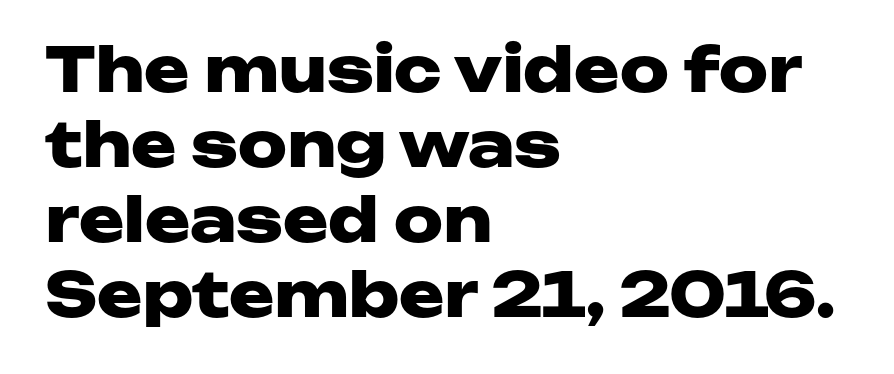
A full-strength bold gives these letters their thick strokes. These lines were composed using upright roman letters. The type is set solid horizontally, with unmodified tracking. The area under the type is left untouched. Typographically, this falls in the sans-serif category. This sample has the flowing, uneven cadence of proportional lettering.
